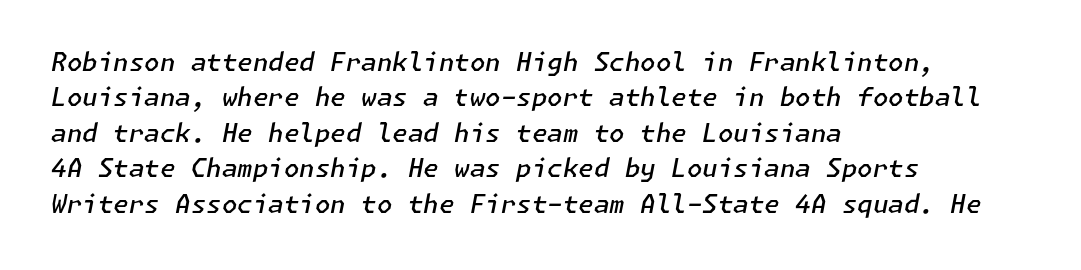
The image shows 25 px text type, italic (leaning right); set left-aligned, normal line spacing (1.42x), normal letter spacing, not underlined.
